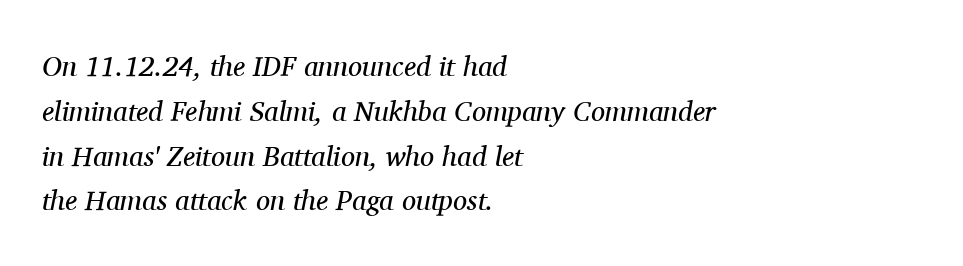
The image shows 28 px regular-weight serif type, italic (leaning right); set left-aligned, normal line spacing (1.6x), normal letter spacing, not underlined; medium stroke contrast and a medium x-height.
